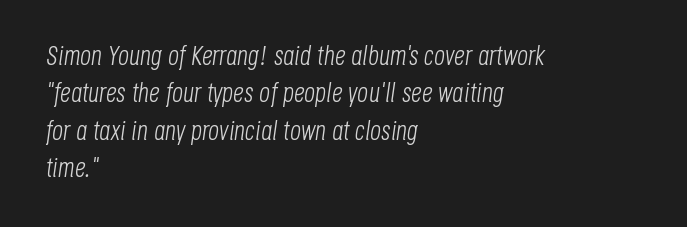
{"italic": "yes", "lean": "right", "slant_degrees": 8, "bold": "no", "underline": "no", "align": "left", "line_spacing": "normal", "line_spacing_ratio": 1.38, "letter_spacing": "normal", "letter_spacing_em": 0.0, "glyph_px": 27}
